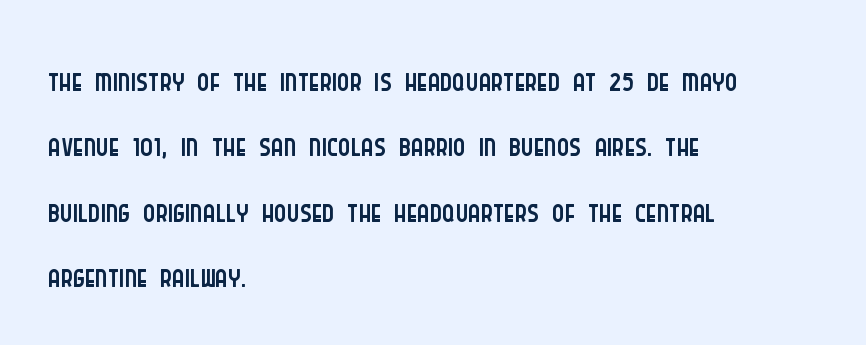
I'd call this a sans setting — the letters go barefoot. Students, note that the glyphs here touch the page at normal intervals. A bare baseline throughout the passage. One-word summary of the alignment: left. One glance says typical: line gaps are just what's usual.
